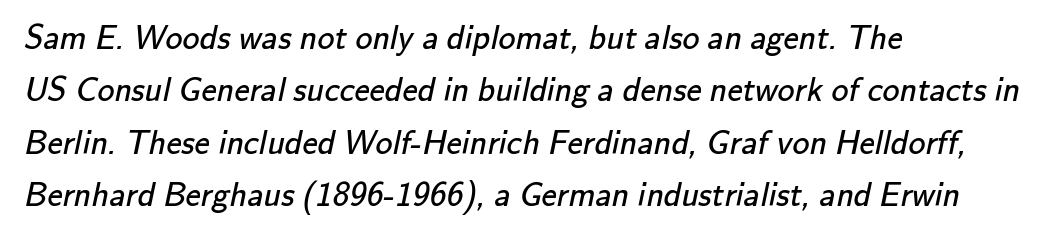
{"serif": "no", "bold": "no", "weight": "regular", "width": "normal", "stroke_contrast": "low", "x_height": "small", "monospaced": "no", "underline": "no", "align": "left", "line_spacing": "normal", "line_spacing_ratio": 1.54, "letter_spacing": "normal", "letter_spacing_em": 0.0, "glyph_px": 34}
